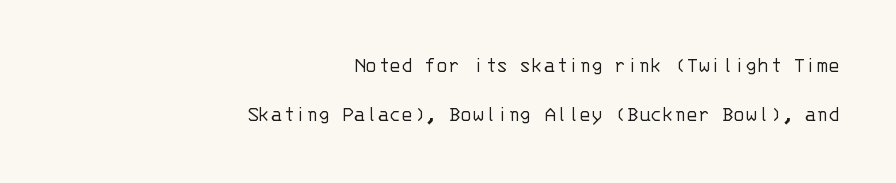
{"italic": "no", "bold": "no", "underline": "no", "align": "right", "line_spacing": "loose", "line_spacing_ratio": 2.24, "letter_spacing": "normal", "letter_spacing_em": 0.0, "glyph_px": 22}
